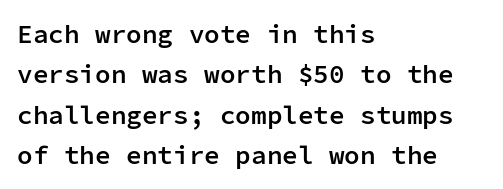
The image shows 26 px text type, upright; set left-aligned, normal line spacing (1.55x), normal letter spacing, not underlined.
